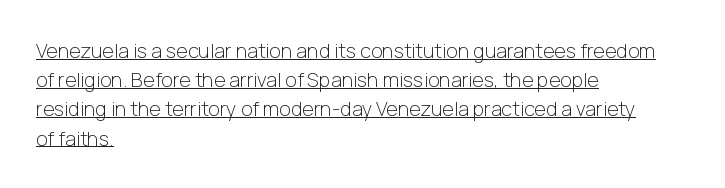
The image shows 20 px text type, upright; set left-aligned, normal line spacing (1.46x), normal letter spacing, underlined.
